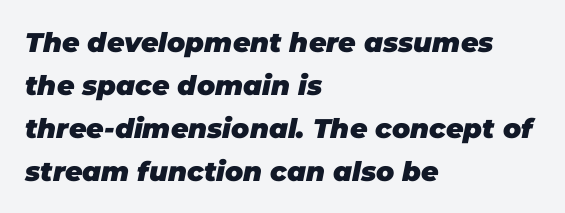
Lines of text with bare space underneath. Heft: maximum for text — a bold. In terms of posture, this sample is oblique. A classic flush-left, rag-right setting is used for this passage. Honestly, the letter spacing is just normal — you wouldn't notice it.
